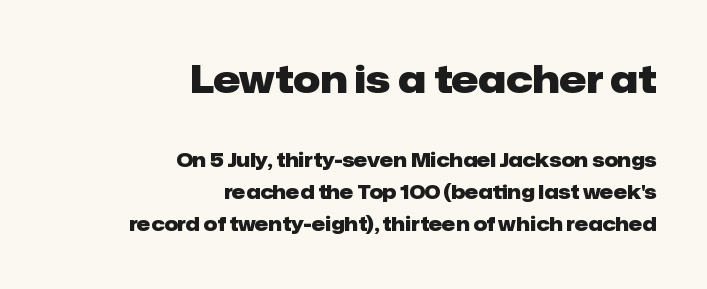
{"serif": "no", "italic": "no", "bold": "yes", "weight": "heavy", "width": "normal", "stroke_contrast": "low", "x_height": "medium", "monospaced": "no", "underline": "no", "align": "right", "line_spacing": "normal", "line_spacing_ratio": 1.69, "letter_spacing": "normal", "letter_spacing_em": 0.0, "larger_block": "first", "size_ratio": 2.0, "glyph_px": 38}
